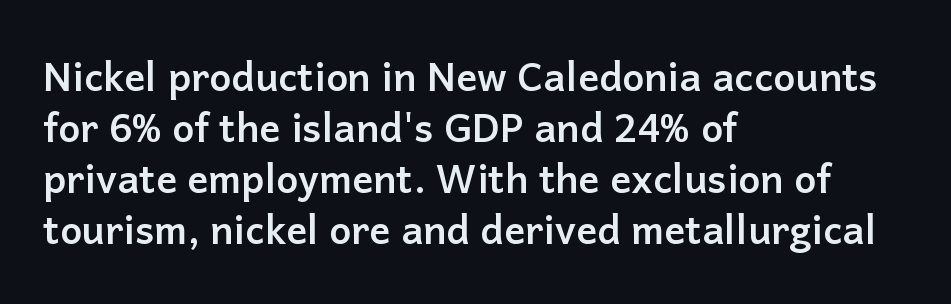
This is the regular roman posture of the typeface. The face used here is a sans, in the tradition of grotesques and geometrics. Each word holds together tightly as a unit, with standard inter-letter gaps. The gap between lines stays unmarked. Varying glyph widths throughout — classic text-font behaviour.
